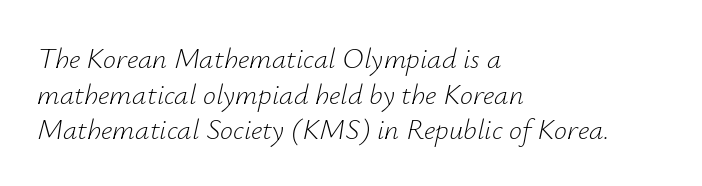
Q: Is the text bold? A: No.
Q: Is the text italic (slanted)? A: Yes, it leans right by about 12 degrees.
Q: Is the text underlined? A: No.
Q: How is the paragraph aligned? A: Left-aligned.
Q: Is the spacing between letters normal or unusually wide? A: Normal.
Q: Width (condensed, normal, or wide)? A: Normal.
Q: Stroke contrast? A: Low.
Q: x-height? A: Small.
Q: Monospaced? A: No.
